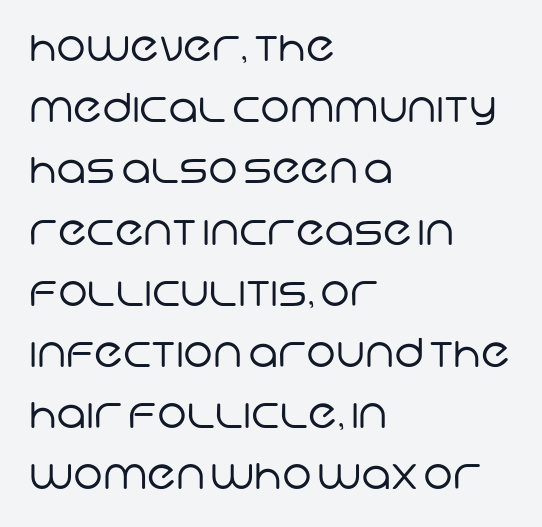
The area under the type is left untouched. Is the letter spacing exaggerated? No — it looks like the ordinary default. The rendering anchors every line to the left-hand side. Is this a sans? Yes — the strokes have no serifs. This reads as an unemphasized weight, regular at the heaviest. The passage shown is typed in a proportional face where columns would drift.
